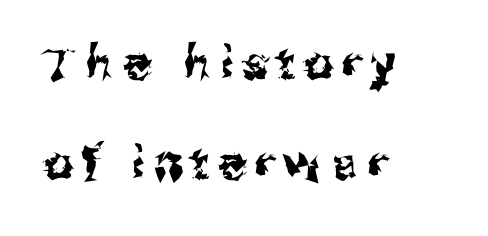
The image shows 46 px sans-serif type, upright; set left-aligned, loose line spacing (2.18x), unusually wide letter spacing (+0.21 em), not underlined; medium stroke contrast and a medium x-height.
